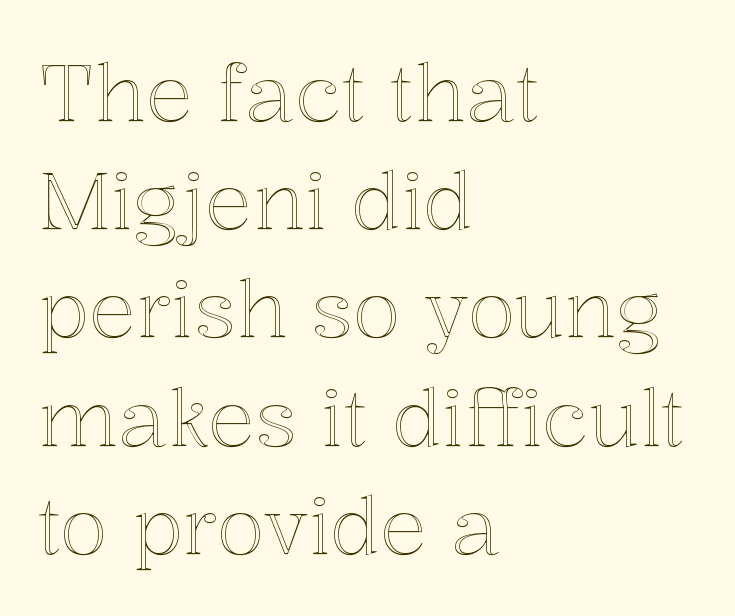
{"italic": "no", "width": "normal", "x_height": "medium", "monospaced": "no", "underline": "no", "align": "left", "line_spacing": "normal", "line_spacing_ratio": 1.37, "letter_spacing": "normal", "letter_spacing_em": 0.0, "glyph_px": 79}
